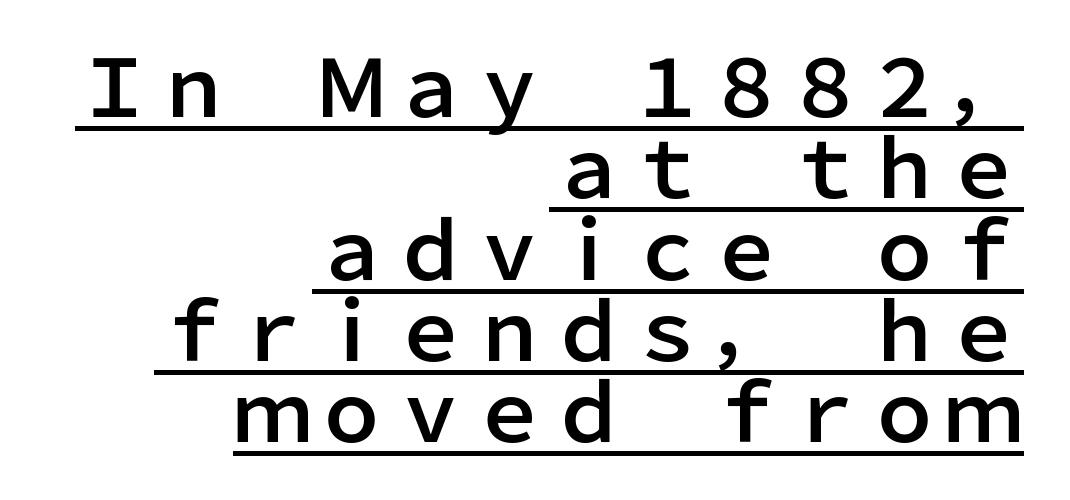
Q: Is the text italic (slanted)? A: No, it is upright.
Q: Is the typeface a serif or a sans-serif typeface? A: Sans-serif.
Q: Is the text underlined? A: Yes.
Q: How is the paragraph aligned? A: Right-aligned.
Q: Is the spacing between letters normal or unusually wide? A: Normal.
Q: Is the spacing between lines tight, normal or loose? A: Tight.
Q: Width (condensed, normal, or wide)? A: Normal.
Q: Stroke contrast? A: Low.
Q: x-height? A: Medium.
Q: Monospaced? A: No.
